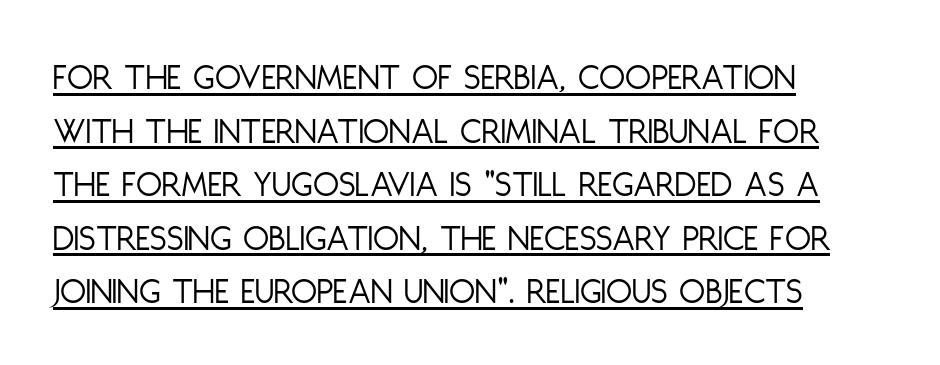
The image shows 38 px light, condensed sans-serif type, upright; set left-aligned, normal line spacing (1.41x), normal letter spacing, underlined; low stroke contrast and a large x-height.
